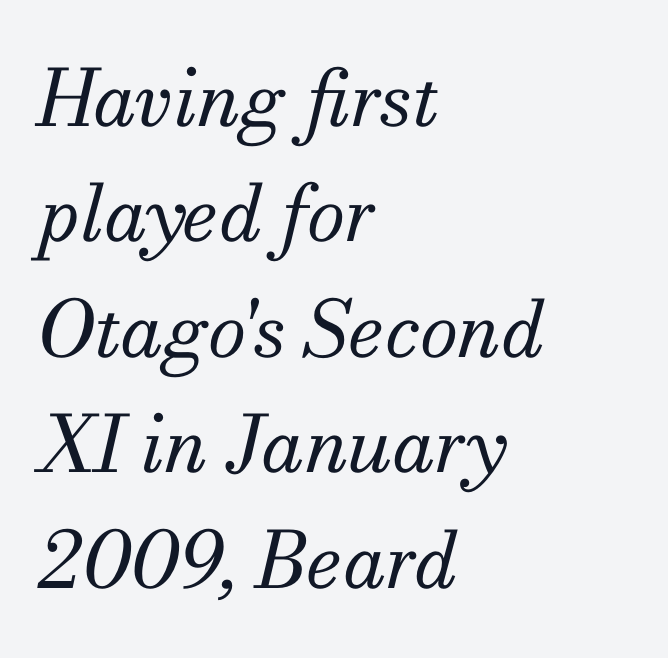
{"serif": "yes", "italic": "yes", "lean": "right", "slant_degrees": 13, "bold": "no", "weight": "regular", "width": "normal", "stroke_contrast": "medium", "x_height": "small", "monospaced": "no", "underline": "no", "align": "left", "line_spacing": "normal", "line_spacing_ratio": 1.48, "letter_spacing": "normal", "letter_spacing_em": 0.0, "glyph_px": 78}
